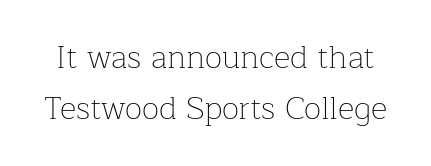
Q: Is the text bold? A: No.
Q: Is the text italic (slanted)? A: No, it is upright.
Q: Is the typeface a serif or a sans-serif typeface? A: Serif.
Q: Is the text underlined? A: No.
Q: Is the spacing between letters normal or unusually wide? A: Normal.
Q: Is the spacing between lines tight, normal or loose? A: Normal.
Q: Width (condensed, normal, or wide)? A: Normal.
Q: Stroke contrast? A: Low.
Q: x-height? A: Medium.
Q: Monospaced? A: No.
